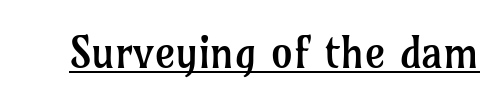
The image shows 44 px regular-weight serif type, upright; set normal letter spacing, underlined; low stroke contrast and a medium x-height.
